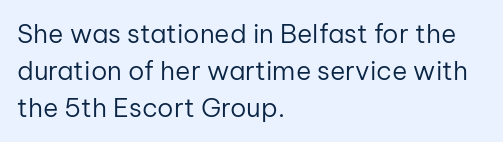
The image shows 26 px text type, upright; set left-aligned, normal line spacing (1.43x), normal letter spacing, not underlined.
